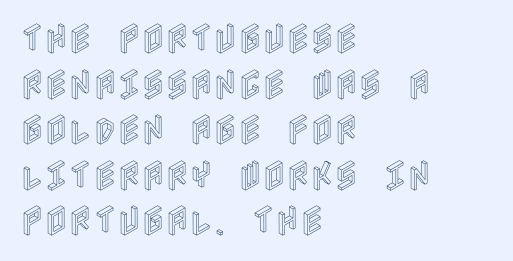
Q: Is the text italic (slanted)? A: No, it is upright.
Q: Is the text underlined? A: No.
Q: How is the paragraph aligned? A: Left-aligned.
Q: Is the spacing between letters normal or unusually wide? A: Normal.
Q: Is the spacing between lines tight, normal or loose? A: Normal.
Q: Width (condensed, normal, or wide)? A: Condensed.
Q: x-height? A: Large.
